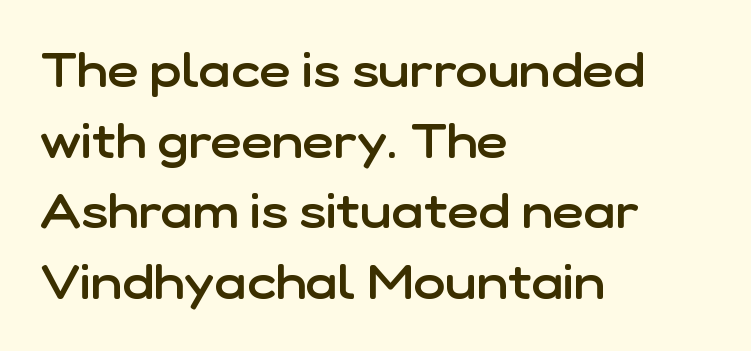
The image shows 48 px semibold sans-serif type, upright; set left-aligned, normal line spacing (1.47x), normal letter spacing, not underlined; low stroke contrast and a medium x-height.
